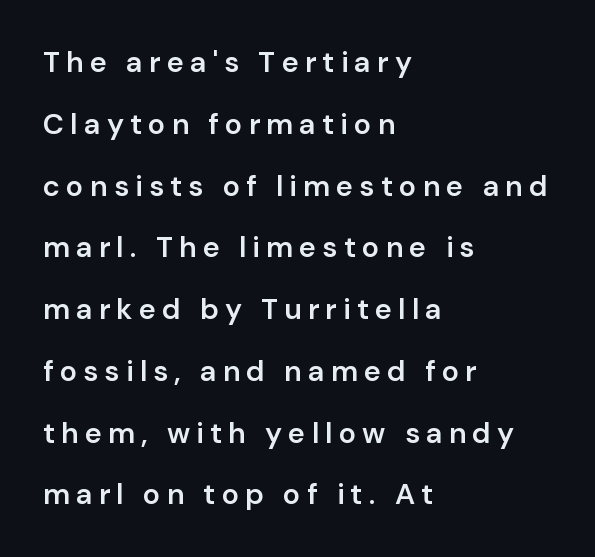
Honestly, the rows look like they've been pulled way apart. On the weight axis this lands at semibold, roughly 600. Teacher's note: observe the even left margin — that is flush-left alignment. The face used here is a sans, in the tradition of grotesques and geometrics. Words appear elongated and porous because spacing is wide. Looks like regular typesetting: each glyph gets only the width it needs.
